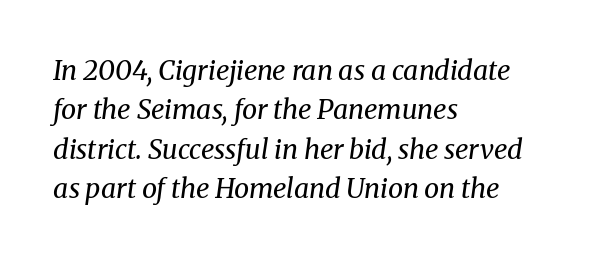
Slant detected: the letters are inclined. The rag falls on the right side of this text block. No chunkiness to these letters — they're not bold. Clear beneath every line of the passage. The line texture is even and compact thanks to regular tracking. Vertical spacing — default.
